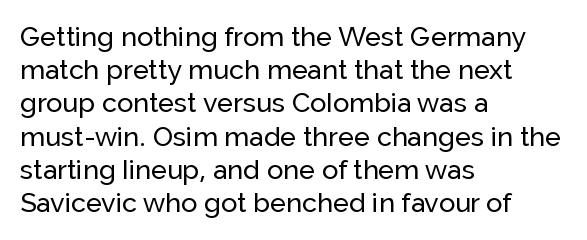
The image shows 27 px text type, upright; set left-aligned, line spacing 1.23x, normal letter spacing, not underlined.
